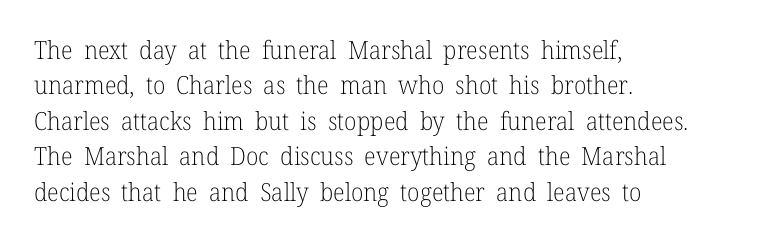
Q: Is the text bold? A: No.
Q: Is the text italic (slanted)? A: No, it is upright.
Q: Is the text underlined? A: No.
Q: How is the paragraph aligned? A: Left-aligned.
Q: Is the spacing between letters normal or unusually wide? A: Normal.
Q: Is the spacing between lines tight, normal or loose? A: Normal.
